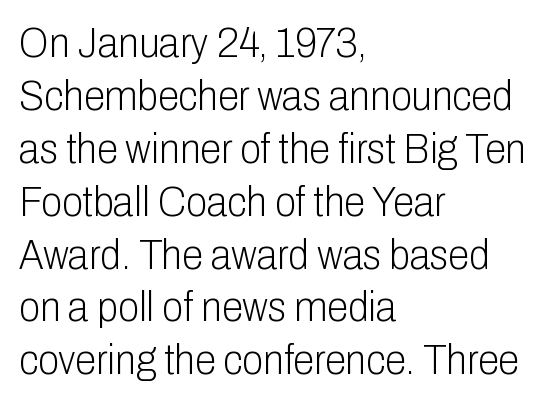
Q: Is the text bold? A: No.
Q: Is the text italic (slanted)? A: No, it is upright.
Q: Is the typeface a serif or a sans-serif typeface? A: Sans-serif.
Q: Is the text underlined? A: No.
Q: How is the paragraph aligned? A: Left-aligned.
Q: Is the spacing between letters normal or unusually wide? A: Normal.
Q: Width (condensed, normal, or wide)? A: Condensed.
Q: Stroke contrast? A: Low.
Q: x-height? A: Medium.
Q: Monospaced? A: No.
